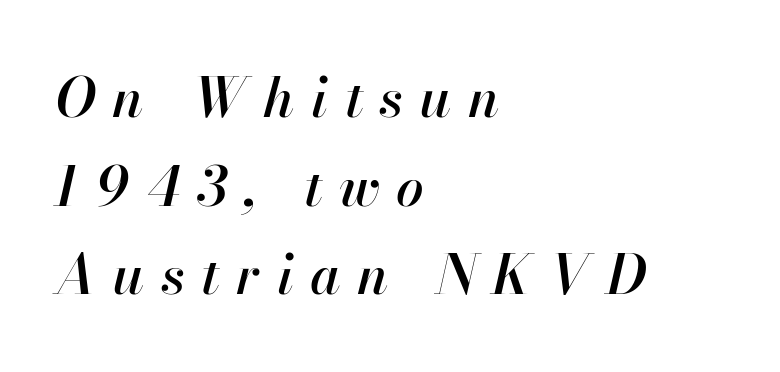
The image shows 55 px text type, italic (leaning right); set left-aligned, normal line spacing (1.61x), unusually wide letter spacing (+0.3 em), not underlined; high stroke contrast and a small x-height.
